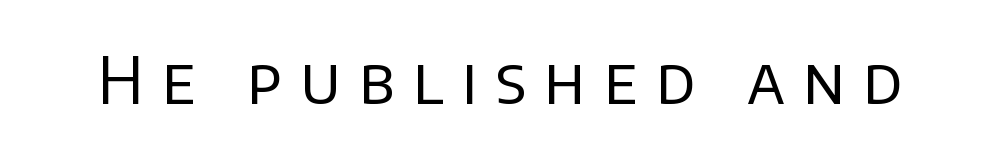
Q: Is the text bold? A: No.
Q: Is the text italic (slanted)? A: No, it is upright.
Q: Is the typeface a serif or a sans-serif typeface? A: Sans-serif.
Q: Is the text underlined? A: No.
Q: Is the spacing between letters normal or unusually wide? A: Unusually wide.
Q: Width (condensed, normal, or wide)? A: Normal.
Q: Stroke contrast? A: Low.
Q: x-height? A: Large.
Q: Monospaced? A: No.
